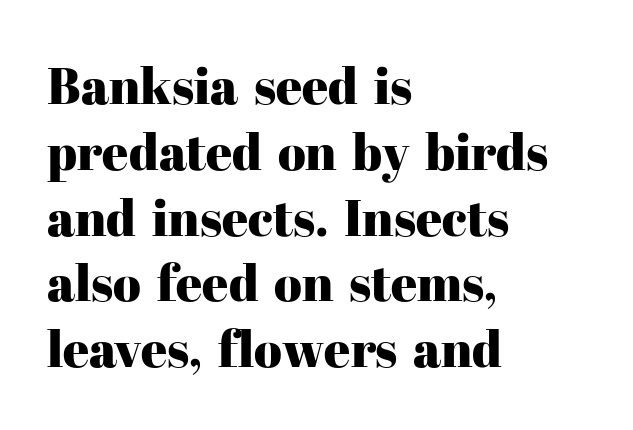
The image shows 51 px serif type, upright; set left-aligned, normal line spacing (1.29x), normal letter spacing, not underlined; high stroke contrast and a medium x-height.
